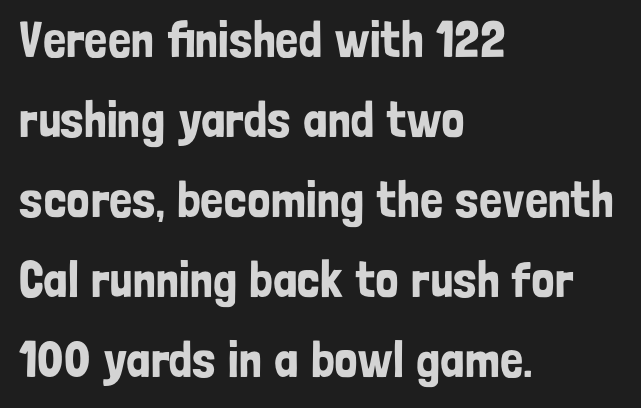
{"serif": "no", "italic": "no", "width": "condensed", "stroke_contrast": "low", "x_height": "medium", "monospaced": "no", "underline": "no", "align": "left", "line_spacing": "normal", "line_spacing_ratio": 1.57, "letter_spacing": "normal", "letter_spacing_em": 0.0, "glyph_px": 51}
